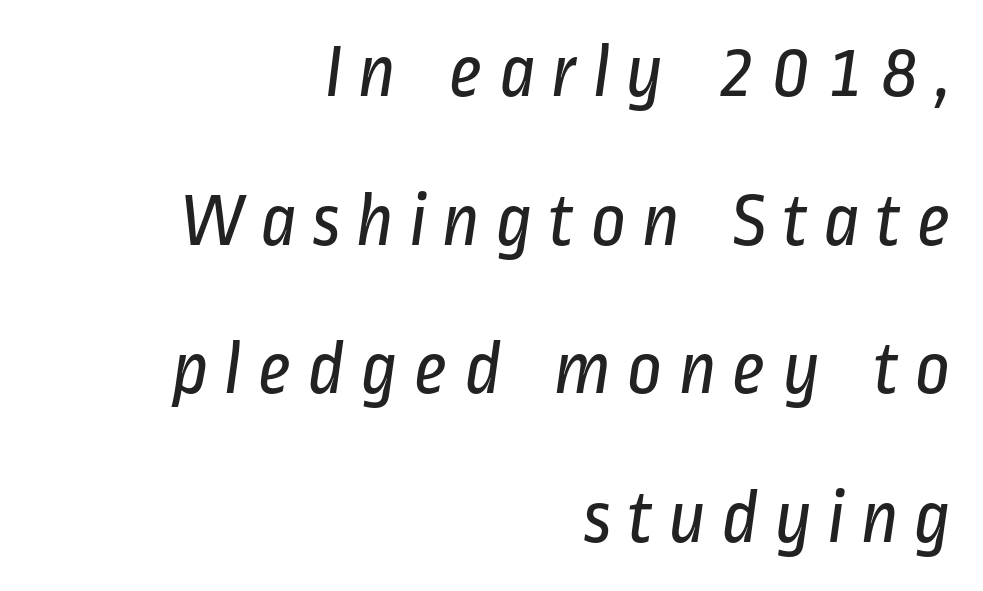
The image shows 77 px regular-weight, condensed sans-serif type; set right-aligned, loose line spacing (1.93x), not underlined; low stroke contrast and a medium x-height.
